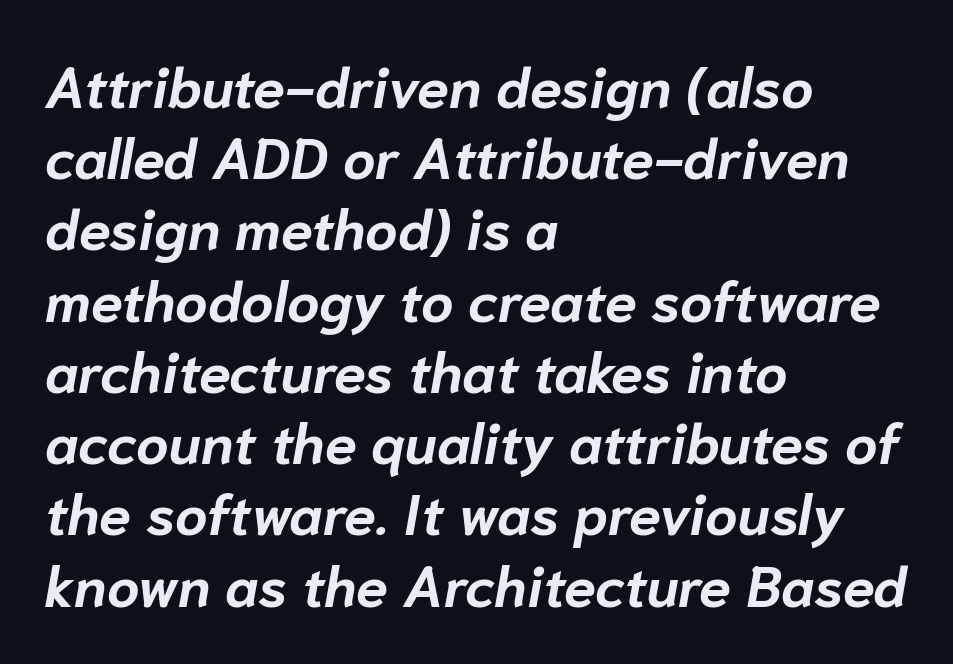
{"italic": "yes", "lean": "right", "slant_degrees": 10, "bold": "yes", "weight": "bold", "width": "normal", "stroke_contrast": "low", "x_height": "medium", "monospaced": "no", "underline": "no", "align": "left", "line_spacing": "normal", "line_spacing_ratio": 1.25, "letter_spacing": "normal", "letter_spacing_em": 0.0, "glyph_px": 57}
